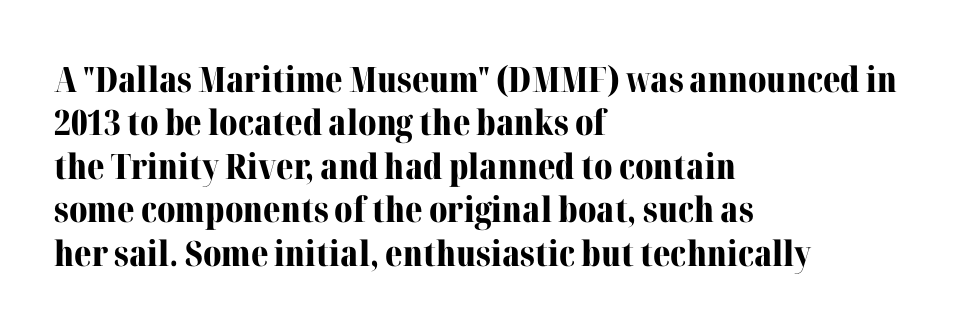
{"serif": "yes", "italic": "no", "bold": "yes", "weight": "bold", "width": "normal", "stroke_contrast": "medium", "x_height": "medium", "monospaced": "no", "underline": "no", "align": "left", "line_spacing_ratio": 1.24, "letter_spacing": "normal", "letter_spacing_em": 0.0, "glyph_px": 35}
